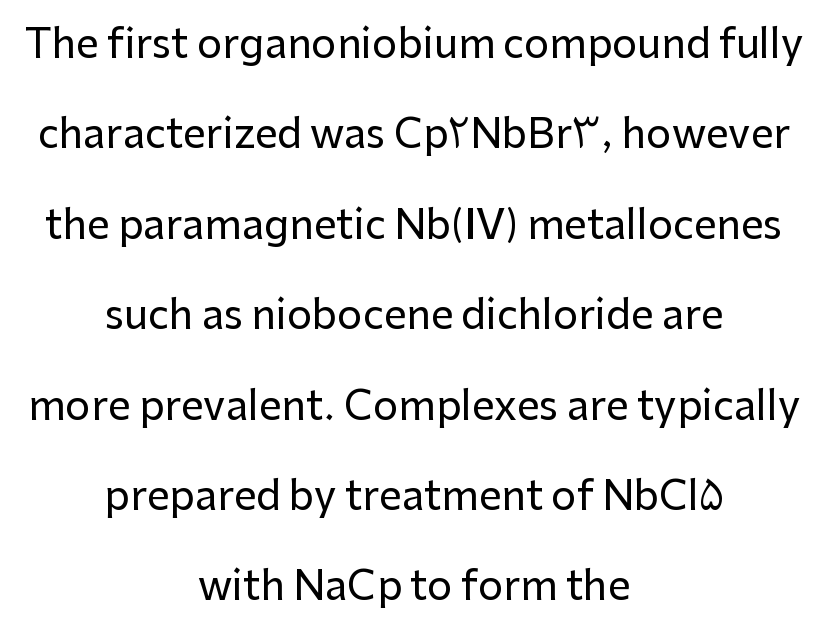
A bare baseline throughout the passage. The line texture is even and compact thanks to regular tracking. Line starts and ends both wander, symmetrically. The letters stand upright; this is a roman face. The rendering uses a large line-height, opening up the rows. Check where the strokes stop: nothing finishes them off — pure sans.
